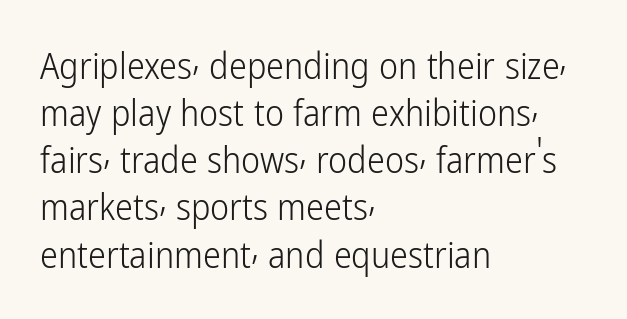
Has an underline been added? It has not. Serifs: no, the terminals of the letterforms are clean. The ragged edge is on the right, which tells us the setting is flush left. A light-to-regular cut is what we see here. The passage shown stacks its lines at a standard gap.
